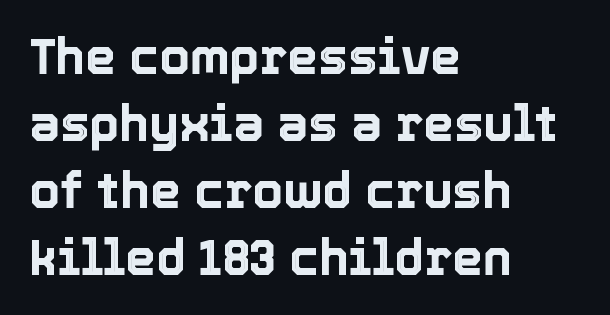
Leading: standard. Each letter keeps its own natural width here, so spacing adapts to shape. The horizontal fit of the characters is conventional and even. Posture: vertical. One-word summary of the alignment: left. The zone under the glyphs is completely vacant.
